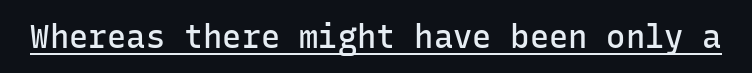
Q: Is the text bold? A: Semi-bold.
Q: Is the text italic (slanted)? A: No, it is upright.
Q: Is the typeface a serif or a sans-serif typeface? A: Sans-serif.
Q: Is the text underlined? A: Yes.
Q: Is the spacing between letters normal or unusually wide? A: Normal.
Q: Width (condensed, normal, or wide)? A: Normal.
Q: Stroke contrast? A: Low.
Q: x-height? A: Medium.
Q: Monospaced? A: Yes.
